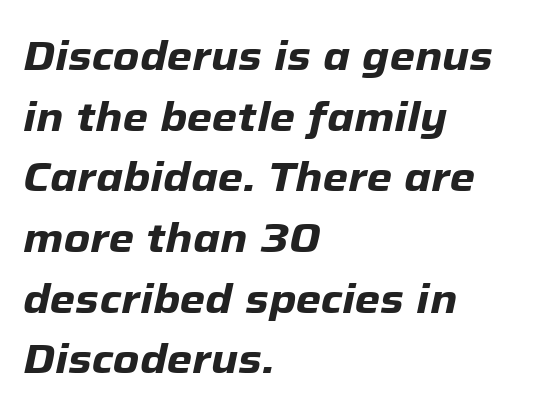
{"italic": "yes", "lean": "right", "slant_degrees": 12, "bold": "yes", "weight": "heavy", "width": "normal", "stroke_contrast": "low", "x_height": "medium", "monospaced": "no", "underline": "no", "align": "left", "line_spacing": "normal", "line_spacing_ratio": 1.48, "letter_spacing": "normal", "letter_spacing_em": 0.0, "glyph_px": 41}
